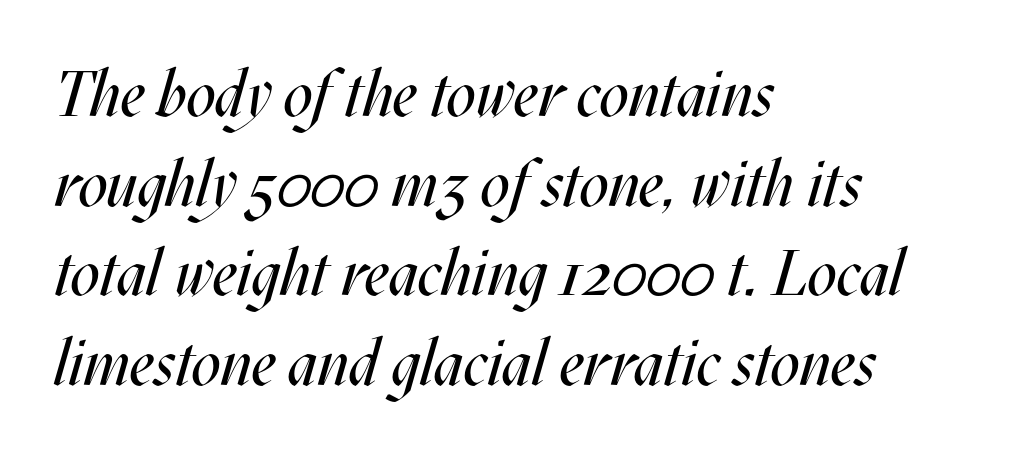
This rendering leaves character spacing at its baseline value. Compared with ordinary roman type, these characters are visibly tilted. A typesetter would call this leading conventional body-copy spacing. Lines of text with bare space underneath.
